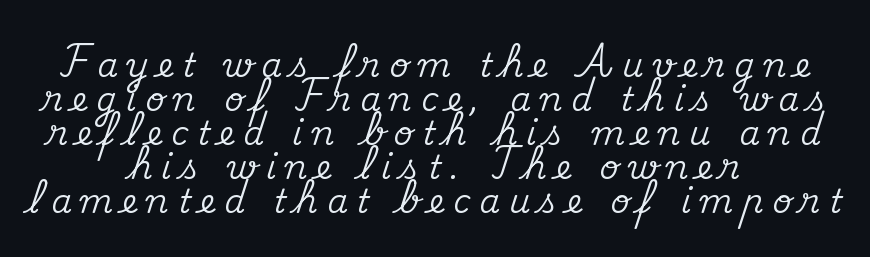
The image shows 33 px serif type; set centered, tight line spacing (1.03x), unusually wide letter spacing (+0.28 em), not underlined; medium stroke contrast and a small x-height.
